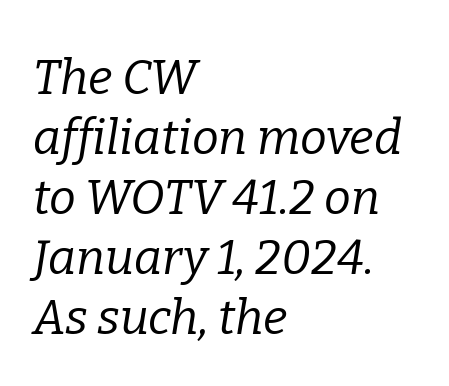
Examine the stroke ends and you'll spot serifs. Each letter keeps its own natural width here, so spacing adapts to shape. The designer left line spacing at the default. Teacher's note: observe the even left margin — that is flush-left alignment. This is not heavy type; no bold has been used.
